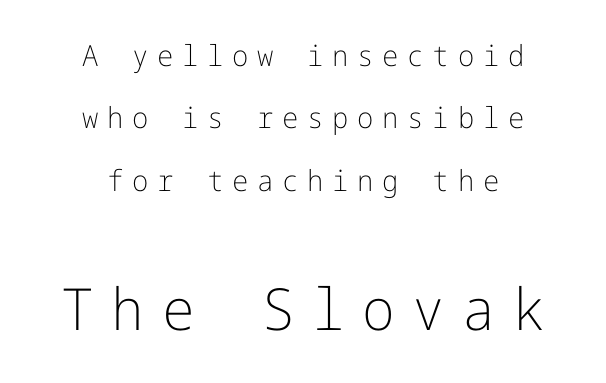
The rendering enlarges the type as you move from the upper chunk to the lower. Is the block centered? Yes — each line is placed symmetrically about the middle. A great deal of white space separates one row of letters from the next. The characters are drawn with everyday or finer stroke widths. Characters remain perfectly vertical along every line. Honestly, there is no underline to notice here at all.
